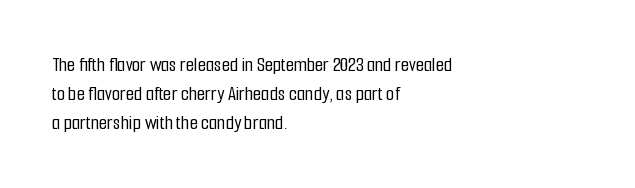
The image shows 21 px text type, upright; set left-aligned, normal line spacing (1.38x), normal letter spacing, not underlined.
